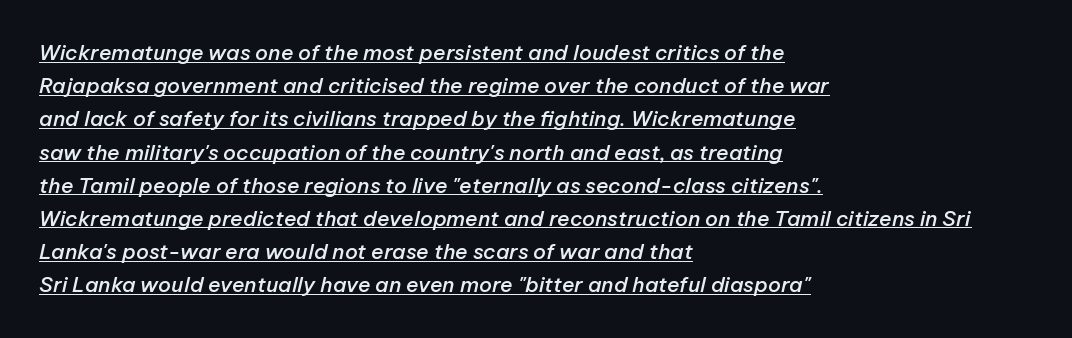
Q: Is the text bold? A: Semi-bold.
Q: Is the text italic (slanted)? A: Yes, it leans right by about 12 degrees.
Q: Is the text underlined? A: Yes.
Q: How is the paragraph aligned? A: Left-aligned.
Q: Is the spacing between letters normal or unusually wide? A: Normal.
Q: Is the spacing between lines tight, normal or loose? A: Normal.
